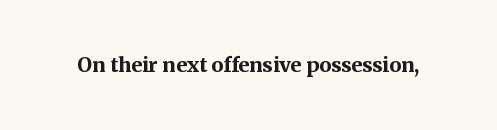
{"italic": "no", "bold": "yes", "underline": "no", "letter_spacing": "normal", "letter_spacing_em": 0.0, "glyph_px": 20}
